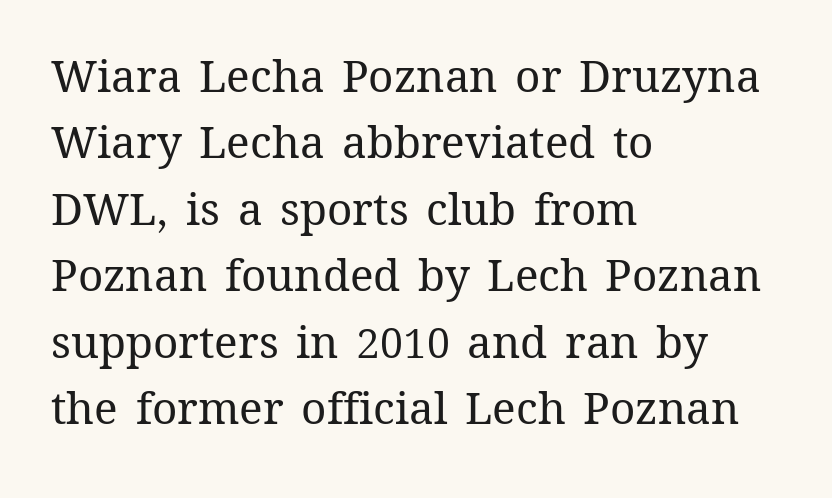
The image shows 44 px regular-weight type, upright; set left-aligned, normal line spacing (1.51x), normal letter spacing, not underlined; medium stroke contrast and a medium x-height.
